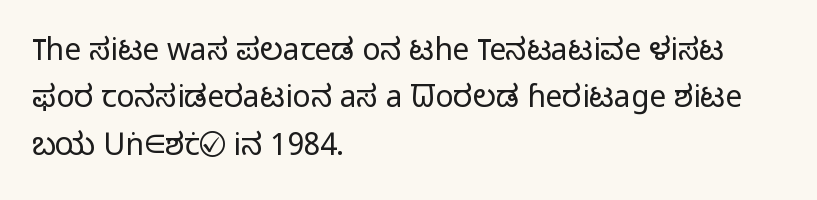
Q: Is the text bold? A: No.
Q: Is the text italic (slanted)? A: No, it is upright.
Q: Is the typeface a serif or a sans-serif typeface? A: Sans-serif.
Q: Is the text underlined? A: No.
Q: How is the paragraph aligned? A: Left-aligned.
Q: Is the spacing between letters normal or unusually wide? A: Normal.
Q: Is the spacing between lines tight, normal or loose? A: Normal.
Q: Width (condensed, normal, or wide)? A: Normal.
Q: Stroke contrast? A: Low.
Q: x-height? A: Medium.
Q: Monospaced? A: No.
